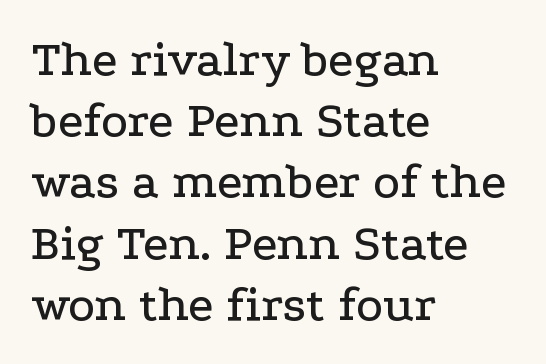
Q: Is the text italic (slanted)? A: No, it is upright.
Q: Is the typeface a serif or a sans-serif typeface? A: Serif.
Q: Is the text underlined? A: No.
Q: How is the paragraph aligned? A: Left-aligned.
Q: Is the spacing between letters normal or unusually wide? A: Normal.
Q: Width (condensed, normal, or wide)? A: Wide.
Q: Stroke contrast? A: Low.
Q: x-height? A: Medium.
Q: Monospaced? A: No.
